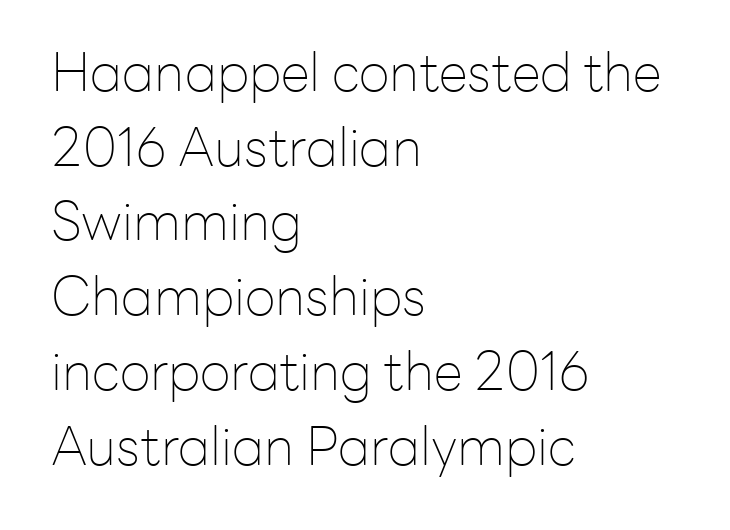
{"serif": "no", "italic": "no", "bold": "no", "weight": "thin", "width": "normal", "stroke_contrast": "low", "x_height": "medium", "monospaced": "no", "underline": "no", "align": "left", "line_spacing": "normal", "line_spacing_ratio": 1.41, "letter_spacing": "normal", "letter_spacing_em": 0.0, "glyph_px": 53}
